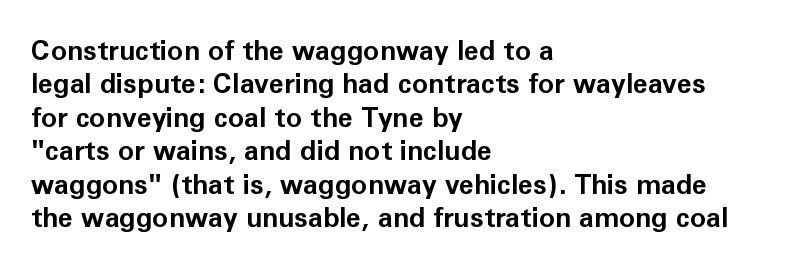
The image shows 27 px bold type, upright; set left-aligned, line spacing 1.24x, normal letter spacing, not underlined.
